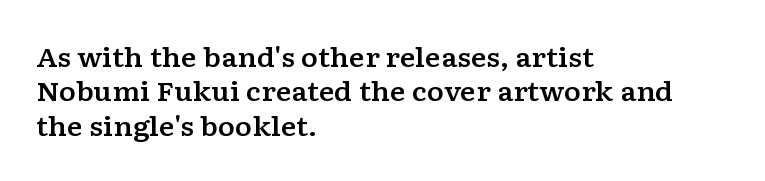
Here the glyphs are tracked normally, forming tight word shapes. Notice how the passage keeps a crisp vertical edge on the left only. A normal amount of white space separates one row of letters from the next. The string is rendered with underlining switched off.
